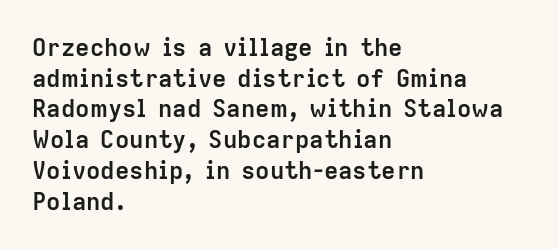
{"italic": "no", "bold": "yes", "underline": "no", "align": "left", "line_spacing": "normal", "line_spacing_ratio": 1.28, "letter_spacing": "normal", "letter_spacing_em": 0.0, "glyph_px": 24}
